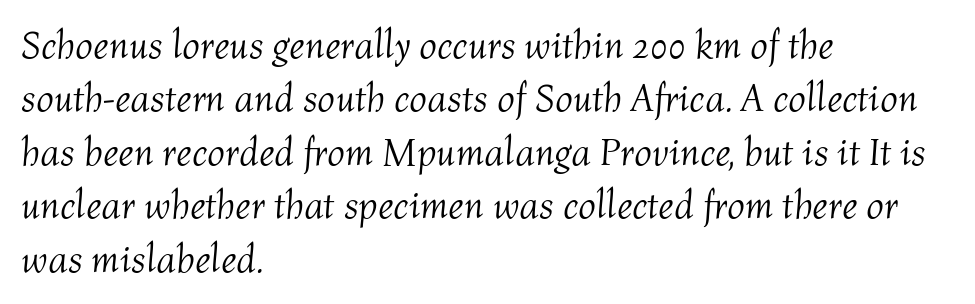
Q: Is the text bold? A: No.
Q: Is the text italic (slanted)? A: Yes, it leans right by about 4 degrees.
Q: Is the text underlined? A: No.
Q: How is the paragraph aligned? A: Left-aligned.
Q: Is the spacing between letters normal or unusually wide? A: Normal.
Q: Is the spacing between lines tight, normal or loose? A: Normal.
Q: Width (condensed, normal, or wide)? A: Normal.
Q: Stroke contrast? A: Medium.
Q: x-height? A: Medium.
Q: Monospaced? A: No.
